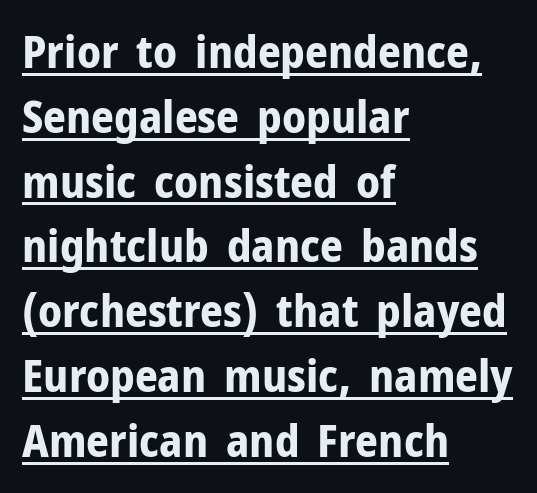
{"serif": "no", "italic": "no", "bold": "yes", "weight": "bold", "width": "normal", "stroke_contrast": "low", "x_height": "medium", "monospaced": "no", "underline": "yes", "align": "left", "line_spacing": "normal", "line_spacing_ratio": 1.44, "letter_spacing": "normal", "letter_spacing_em": 0.0, "glyph_px": 45}
